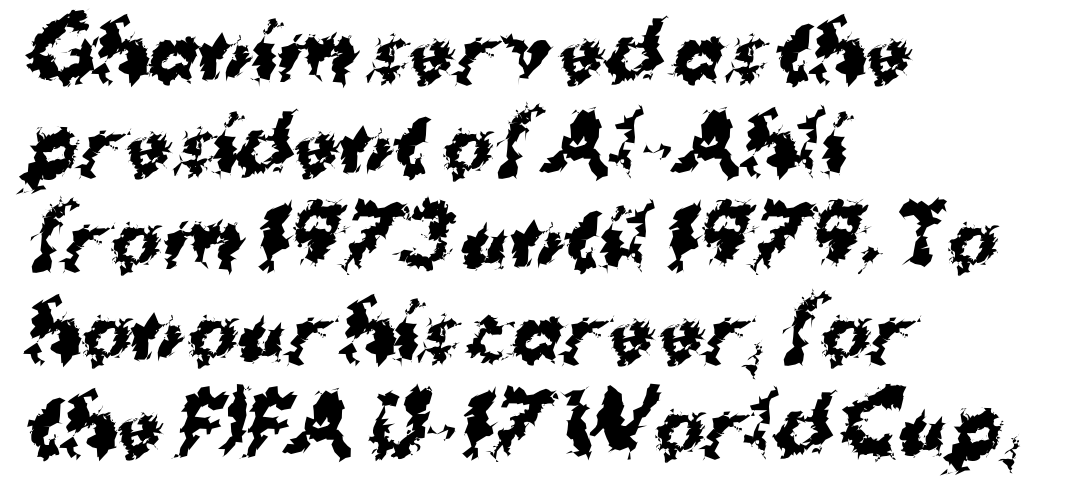
{"serif": "no", "bold": "yes", "weight": "bold", "width": "normal", "stroke_contrast": "medium", "x_height": "medium", "monospaced": "no", "underline": "no", "align": "left", "line_spacing_ratio": 1.23, "letter_spacing": "normal", "letter_spacing_em": 0.0, "glyph_px": 76}
